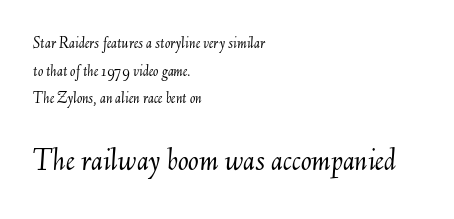
Q: Is the text bold? A: No.
Q: Is the text italic (slanted)? A: Yes, it leans right by about 6 degrees.
Q: Is the text underlined? A: No.
Q: How is the paragraph aligned? A: Left-aligned.
Q: Is the spacing between letters normal or unusually wide? A: Normal.
Q: Which block of text is set in a larger size, the first (top) or the second (bottom)? A: The second (bottom) one.
Q: Width (condensed, normal, or wide)? A: Normal.
Q: Stroke contrast? A: Medium.
Q: x-height? A: Small.
Q: Monospaced? A: No.
